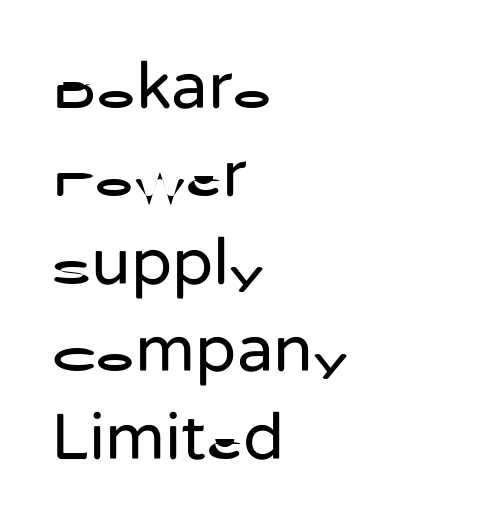
{"serif": "no", "italic": "no", "bold": "no", "weight": "regular", "width": "normal", "stroke_contrast": "low", "x_height": "medium", "monospaced": "no", "underline": "no", "align": "left", "line_spacing": "normal", "line_spacing_ratio": 1.31, "letter_spacing": "normal", "letter_spacing_em": 0.0, "glyph_px": 67}
